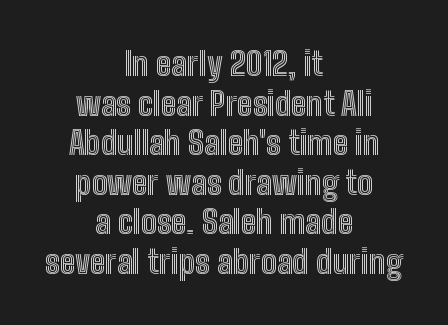
{"italic": "no", "width": "condensed", "x_height": "medium", "monospaced": "no", "underline": "no", "align": "center", "line_spacing_ratio": 1.2, "letter_spacing": "normal", "letter_spacing_em": 0.0, "glyph_px": 33}
